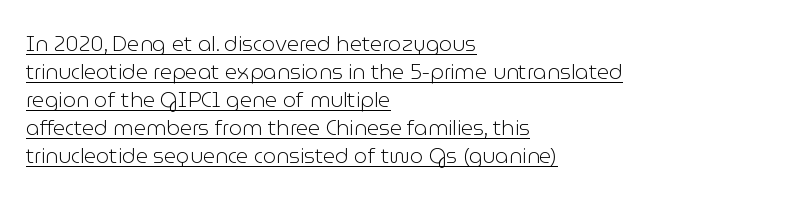
No extra ink here — the face is not bold. The line texture is even and compact thanks to regular tracking. The rendered words wear a rule along their underside. You can tell it's not italic because the verticals are truly vertical. Normally led — the rows are evenly, conventionally spaced.
